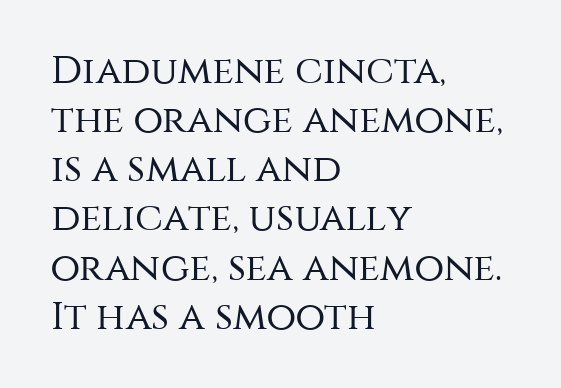
This block has exactly the height ordinary leading produces. A sans-serif font was chosen for this passage. Ink coverage per letter is moderate at most. The specimen reads as upright at a glance. How are the letters spaced? Ordinarily, with no added tracking.
